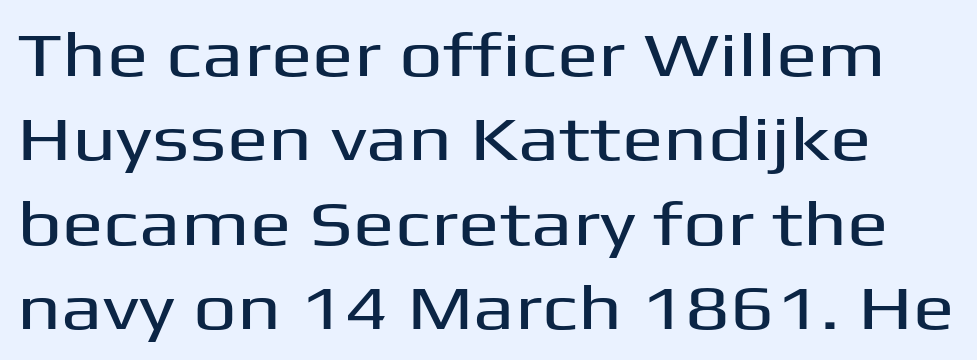
{"serif": "no", "italic": "no", "width": "wide", "stroke_contrast": "medium", "x_height": "medium", "monospaced": "no", "underline": "no", "line_spacing": "normal", "line_spacing_ratio": 1.36, "letter_spacing": "normal", "letter_spacing_em": 0.0, "glyph_px": 62}
